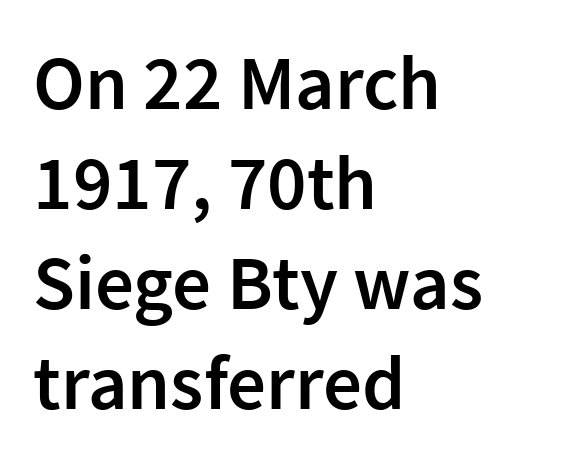
The image shows 77 px semibold sans-serif type, upright; set left-aligned, normal line spacing (1.3x), normal letter spacing, not underlined; low stroke contrast and a medium x-height.
